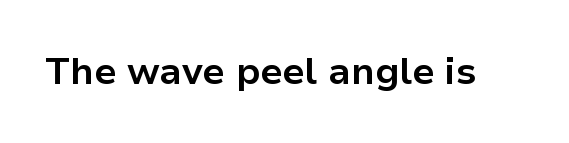
The image shows 38 px bold sans-serif type, upright; set normal letter spacing, not underlined; low stroke contrast and a medium x-height.
